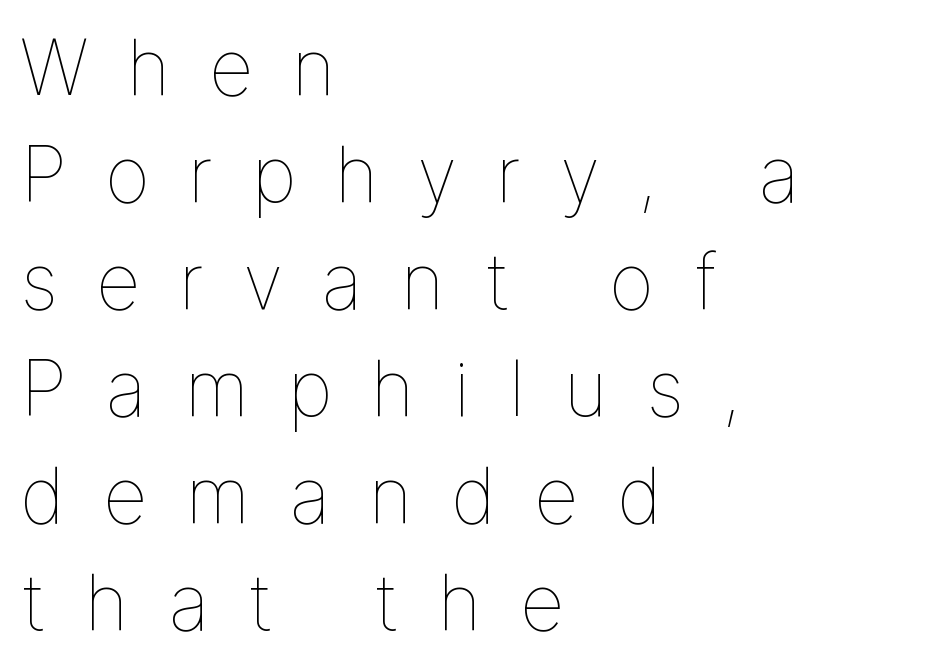
{"italic": "no", "bold": "no", "weight": "thin", "width": "normal", "stroke_contrast": "low", "x_height": "medium", "monospaced": "no", "underline": "no", "align": "left", "line_spacing": "normal", "line_spacing_ratio": 1.39, "letter_spacing": "wide", "letter_spacing_em": 0.5, "glyph_px": 77}
